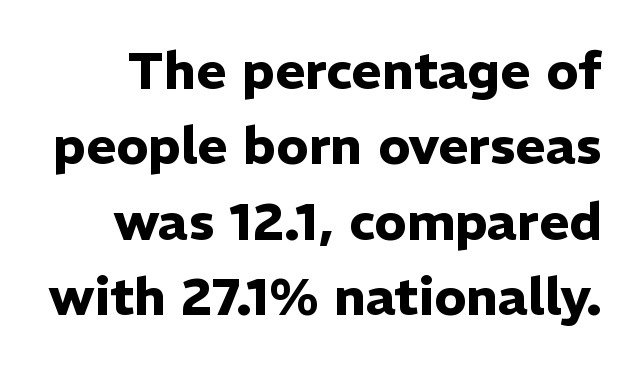
The image shows 52 px heavy sans-serif type, upright; set normal line spacing (1.45x), normal letter spacing, not underlined; low stroke contrast and a medium x-height.
